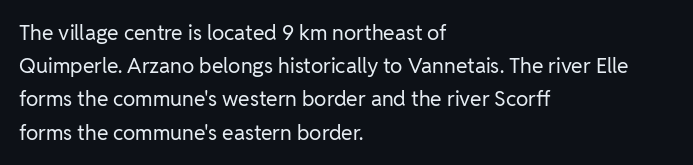
The image shows 21 px text type, upright; set left-aligned, normal line spacing (1.58x), normal letter spacing, not underlined.
